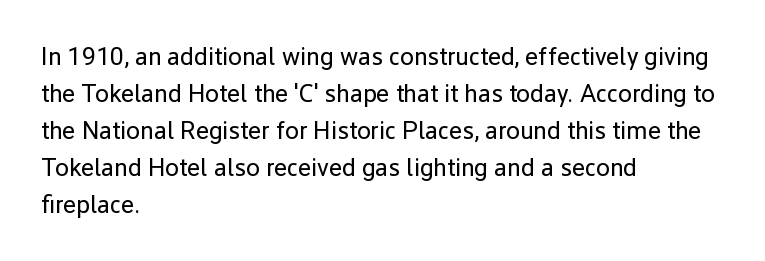
The image shows 25 px text type, upright; set left-aligned, normal line spacing (1.48x), normal letter spacing, not underlined.
